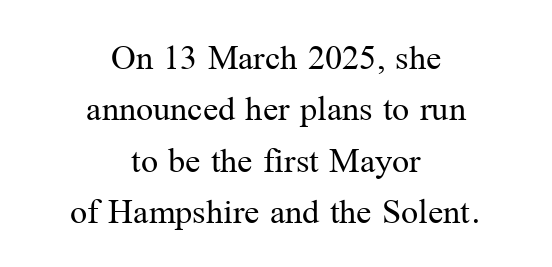
The image shows 38 px regular-weight serif type, upright; set centered, normal line spacing (1.35x), normal letter spacing, not underlined; medium stroke contrast and a medium x-height.
